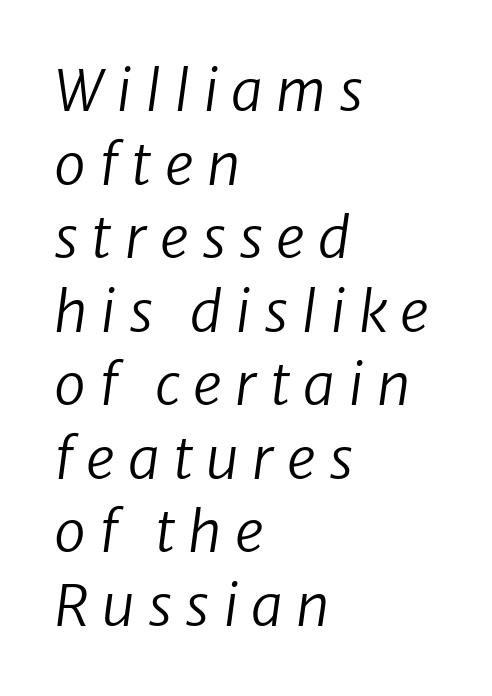
The image shows 57 px regular-weight type, italic (leaning right); set left-aligned, normal line spacing (1.29x), unusually wide letter spacing (+0.23 em), not underlined; low stroke contrast and a medium x-height.
